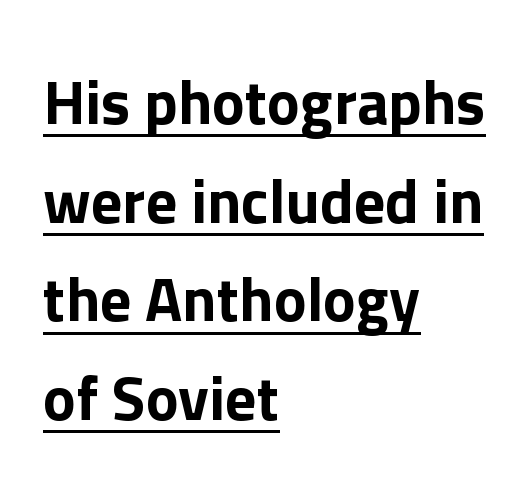
The image shows 62 px sans-serif type, upright; set left-aligned, normal line spacing (1.59x), normal letter spacing, underlined; low stroke contrast and a medium x-height.
